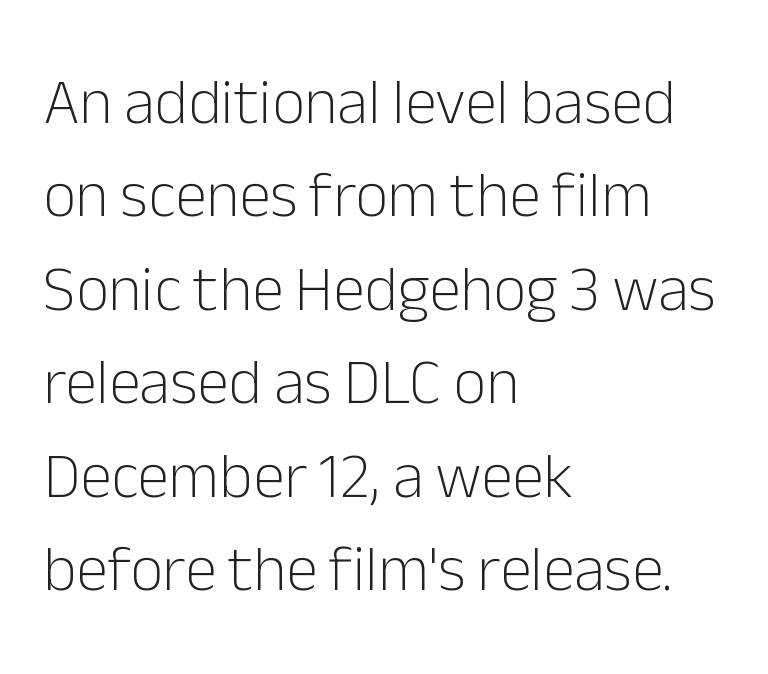
{"serif": "no", "italic": "no", "bold": "no", "weight": "light", "width": "normal", "stroke_contrast": "low", "x_height": "medium", "monospaced": "no", "underline": "no", "align": "left", "line_spacing": "normal", "line_spacing_ratio": 1.46, "letter_spacing": "normal", "letter_spacing_em": 0.0, "glyph_px": 64}
